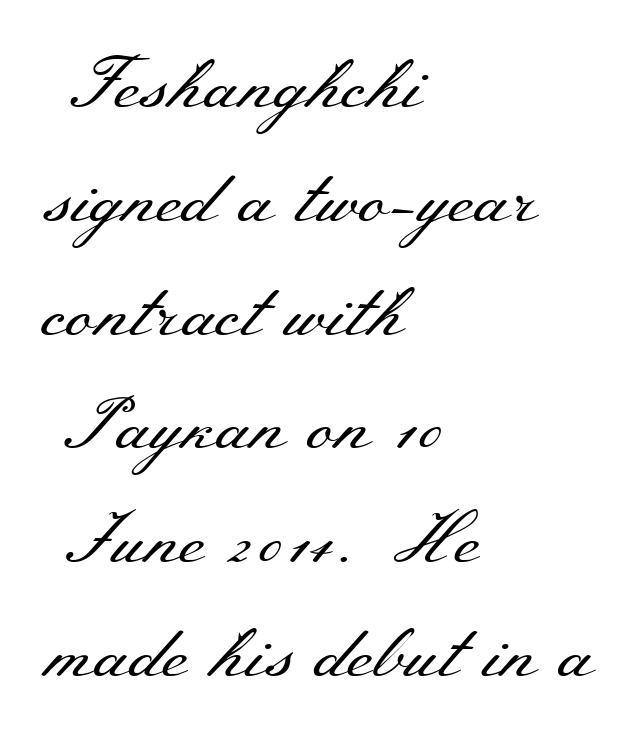
The image shows 72 px regular-weight, wide serif type; set left-aligned, normal line spacing (1.58x), normal letter spacing, not underlined; medium stroke contrast and a small x-height.
